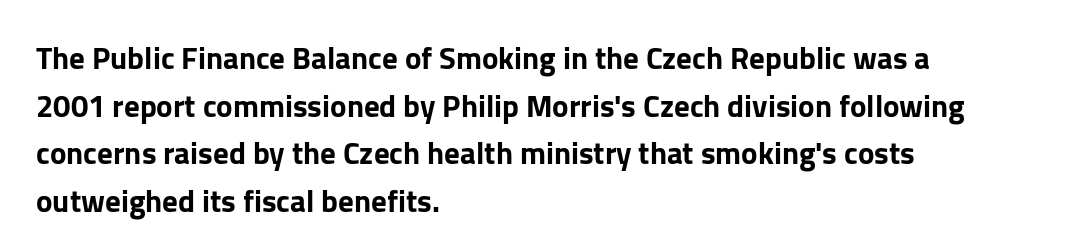
The image shows 31 px sans-serif type, upright; set left-aligned, normal line spacing (1.54x), normal letter spacing, not underlined; low stroke contrast and a medium x-height.
